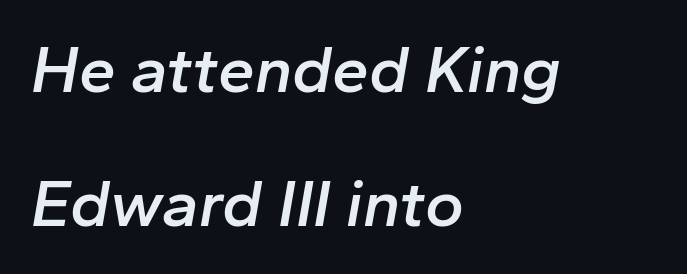
Q: Is the text bold? A: Semi-bold.
Q: Is the text italic (slanted)? A: Yes, it leans right by about 10 degrees.
Q: Is the text underlined? A: No.
Q: How is the paragraph aligned? A: Left-aligned.
Q: Is the spacing between letters normal or unusually wide? A: Normal.
Q: Is the spacing between lines tight, normal or loose? A: Loose.
Q: Width (condensed, normal, or wide)? A: Normal.
Q: Stroke contrast? A: Low.
Q: x-height? A: Medium.
Q: Monospaced? A: No.
